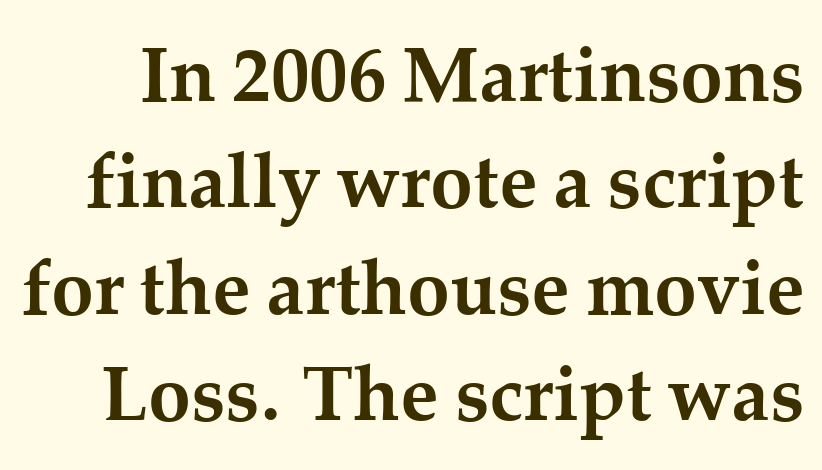
The image shows 77 px semibold serif type, upright; set normal line spacing (1.38x), normal letter spacing, not underlined; medium stroke contrast and a medium x-height.
